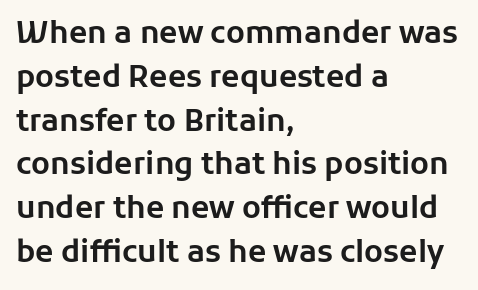
The letterforms sit shoulder to shoulder at normal distance. Is there any slant? The stems are plumb. Each row of text sits above clean, open space. Does the copy run flush right? No — it runs flush left. Regarding leading, the lines here are spaced in the standard way.
